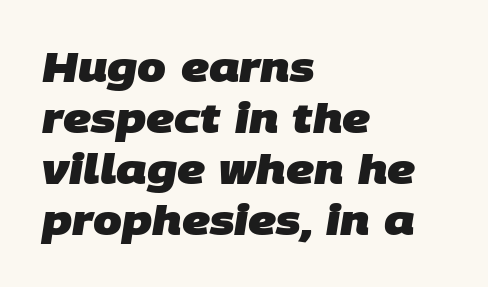
Q: Is the text bold? A: Yes.
Q: Is the typeface a serif or a sans-serif typeface? A: Sans-serif.
Q: Is the text underlined? A: No.
Q: How is the paragraph aligned? A: Left-aligned.
Q: Is the spacing between letters normal or unusually wide? A: Normal.
Q: Width (condensed, normal, or wide)? A: Normal.
Q: Stroke contrast? A: Low.
Q: x-height? A: Large.
Q: Monospaced? A: No.
